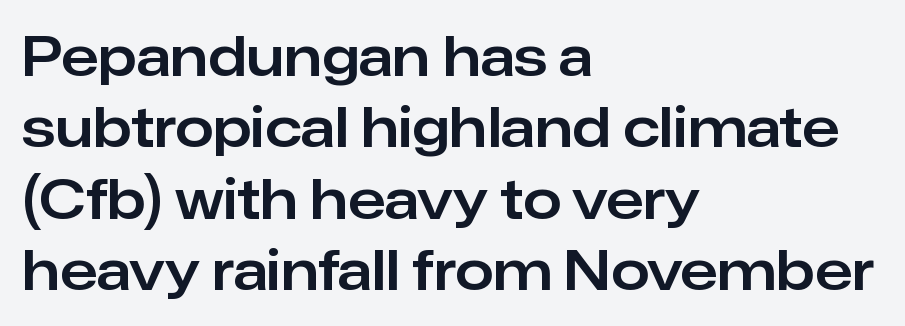
Q: Is the text italic (slanted)? A: No, it is upright.
Q: Is the typeface a serif or a sans-serif typeface? A: Sans-serif.
Q: Is the text underlined? A: No.
Q: How is the paragraph aligned? A: Left-aligned.
Q: Is the spacing between letters normal or unusually wide? A: Normal.
Q: Is the spacing between lines tight, normal or loose? A: Normal.
Q: Width (condensed, normal, or wide)? A: Normal.
Q: Stroke contrast? A: Low.
Q: x-height? A: Medium.
Q: Monospaced? A: No.
